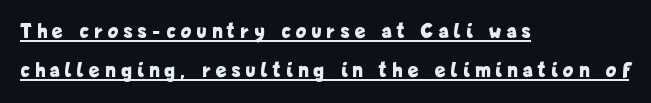
The passage shown is emphatically bold. Honestly, the letter spacing is so wide it's the main thing you notice. Beneath each row of characters lies a ruled line. The paragraph has a hard left edge and a soft right edge. Notice how the stems are strictly vertical — no italics here.
